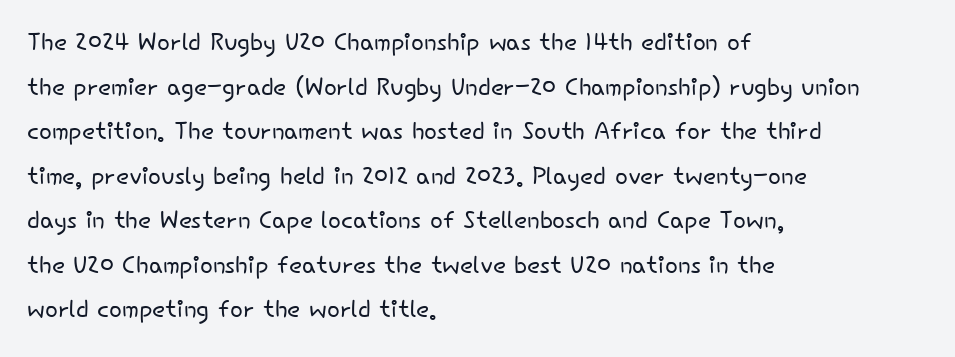
Q: Is the text bold? A: No.
Q: Is the text italic (slanted)? A: No, it is upright.
Q: Is the typeface a serif or a sans-serif typeface? A: Sans-serif.
Q: Is the text underlined? A: No.
Q: How is the paragraph aligned? A: Left-aligned.
Q: Is the spacing between letters normal or unusually wide? A: Normal.
Q: Is the spacing between lines tight, normal or loose? A: Normal.
Q: Width (condensed, normal, or wide)? A: Normal.
Q: Stroke contrast? A: Low.
Q: x-height? A: Small.
Q: Monospaced? A: No.
